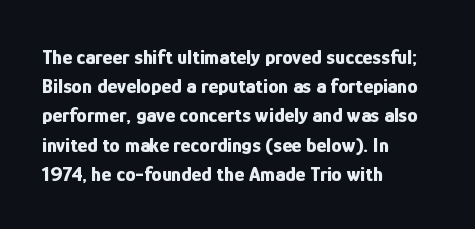
The image shows 21 px bold type, upright; set left-aligned, normal line spacing (1.39x), normal letter spacing, not underlined.
